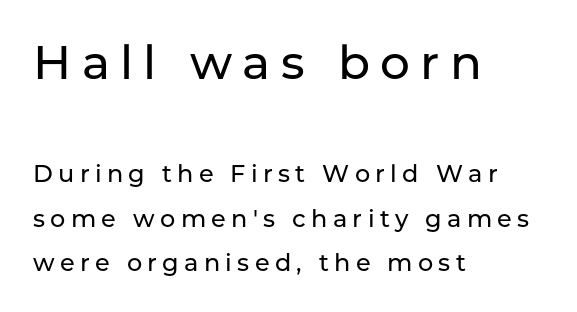
{"serif": "no", "italic": "no", "width": "normal", "stroke_contrast": "low", "x_height": "medium", "monospaced": "no", "underline": "no", "align": "left", "line_spacing_ratio": 1.86, "letter_spacing": "wide", "letter_spacing_em": 0.22, "larger_block": "first", "size_ratio": 1.96, "glyph_px": 47}
